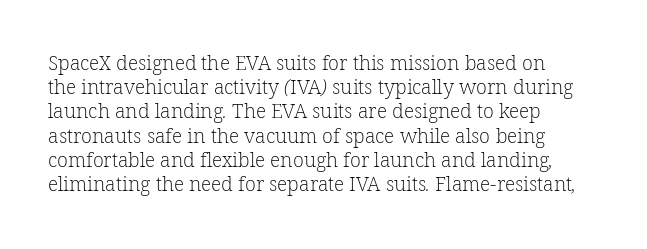
{"bold": "no", "underline": "no", "align": "left", "line_spacing_ratio": 1.21, "letter_spacing": "normal", "letter_spacing_em": 0.0, "glyph_px": 20}
